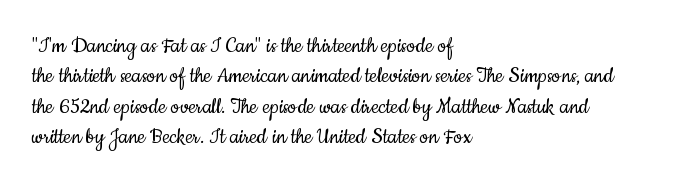
Q: Is the text bold? A: No.
Q: Is the text italic (slanted)? A: Yes.
Q: Is the text underlined? A: No.
Q: How is the paragraph aligned? A: Left-aligned.
Q: Is the spacing between letters normal or unusually wide? A: Normal.
